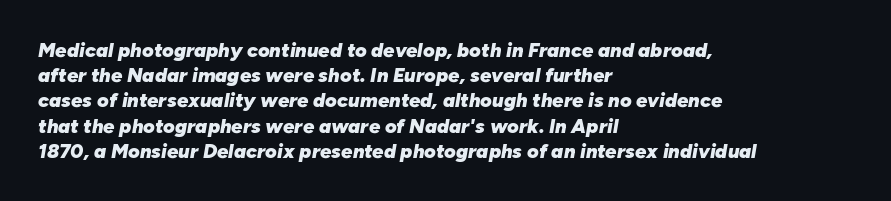
{"italic": "yes", "lean": "right", "slant_degrees": 10, "bold": "yes", "underline": "no", "align": "left", "line_spacing": "normal", "line_spacing_ratio": 1.26, "letter_spacing": "normal", "letter_spacing_em": 0.0, "glyph_px": 20}
